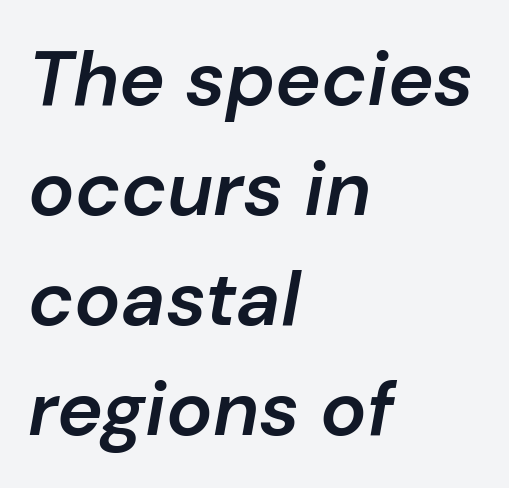
The image shows 77 px semibold type, italic (leaning right); set left-aligned, normal line spacing (1.43x), normal letter spacing, not underlined; low stroke contrast and a medium x-height.
